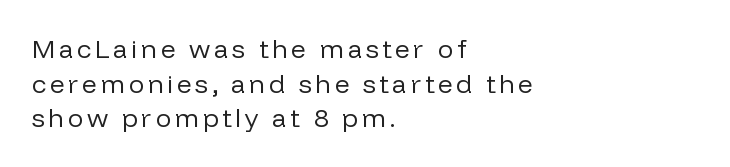
Q: Is the text bold? A: No.
Q: Is the text italic (slanted)? A: No, it is upright.
Q: Is the text underlined? A: No.
Q: How is the paragraph aligned? A: Left-aligned.
Q: Is the spacing between lines tight, normal or loose? A: Normal.
